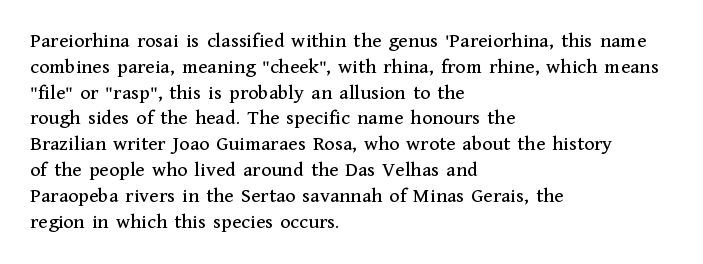
{"italic": "no", "underline": "no", "align": "left", "line_spacing_ratio": 1.23, "letter_spacing": "normal", "letter_spacing_em": 0.0, "glyph_px": 21}
